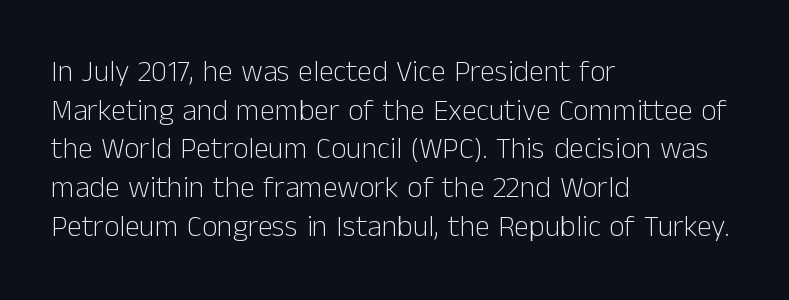
Q: Is the text bold? A: No.
Q: Is the text italic (slanted)? A: No, it is upright.
Q: Is the typeface a serif or a sans-serif typeface? A: Sans-serif.
Q: Is the text underlined? A: No.
Q: How is the paragraph aligned? A: Left-aligned.
Q: Is the spacing between letters normal or unusually wide? A: Normal.
Q: Is the spacing between lines tight, normal or loose? A: Normal.
Q: Width (condensed, normal, or wide)? A: Normal.
Q: Stroke contrast? A: Low.
Q: x-height? A: Medium.
Q: Monospaced? A: No.
